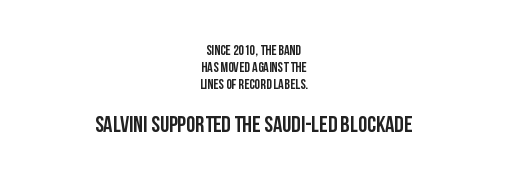
{"italic": "no", "underline": "no", "align": "center", "line_spacing_ratio": 1.21, "letter_spacing": "normal", "letter_spacing_em": 0.0, "larger_block": "second", "size_ratio": 1.64, "glyph_px": 23}
